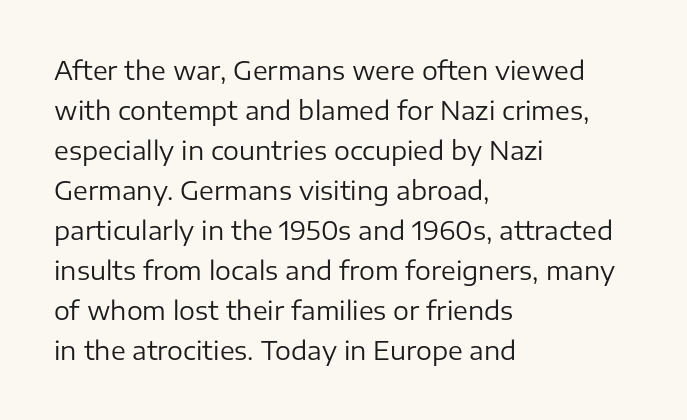
The image shows 25 px text type, upright; set left-aligned, normal line spacing (1.6x), normal letter spacing, not underlined.
